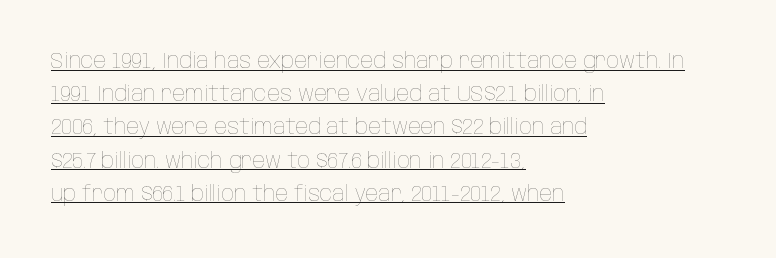
Q: Is the text bold? A: No.
Q: Is the text italic (slanted)? A: No, it is upright.
Q: Is the text underlined? A: Yes.
Q: How is the paragraph aligned? A: Left-aligned.
Q: Is the spacing between letters normal or unusually wide? A: Normal.
Q: Is the spacing between lines tight, normal or loose? A: Normal.
